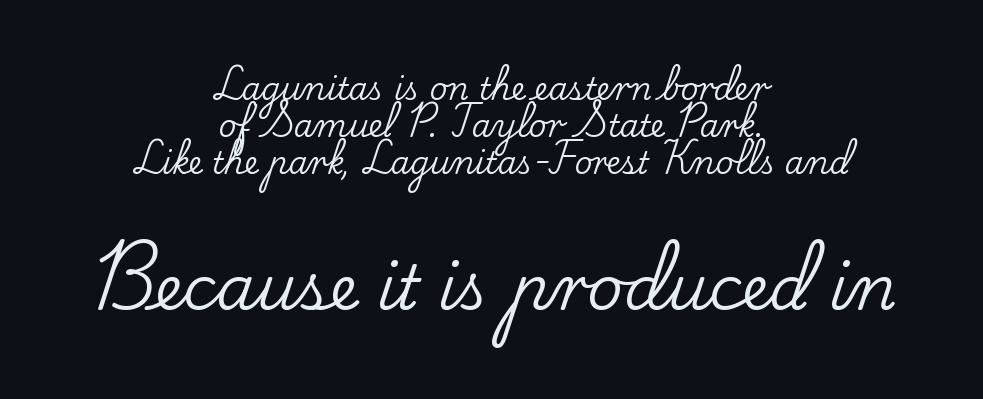
Q: Is the text italic (slanted)? A: Yes.
Q: Is the typeface a serif or a sans-serif typeface? A: Serif.
Q: Is the text underlined? A: No.
Q: How is the paragraph aligned? A: Centered.
Q: Is the spacing between letters normal or unusually wide? A: Normal.
Q: Which block of text is set in a larger size, the first (top) or the second (bottom)? A: The second (bottom) one.
Q: Width (condensed, normal, or wide)? A: Normal.
Q: Stroke contrast? A: Low.
Q: x-height? A: Small.
Q: Monospaced? A: No.
